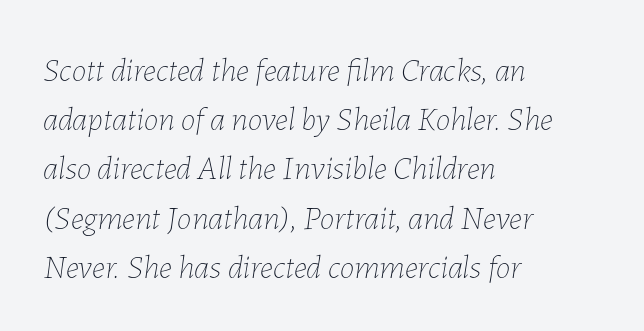
{"italic": "yes", "lean": "right", "slant_degrees": 7, "bold": "no", "weight": "thin", "width": "normal", "stroke_contrast": "low", "x_height": "medium", "monospaced": "no", "underline": "no", "align": "left", "line_spacing": "normal", "line_spacing_ratio": 1.49, "letter_spacing": "normal", "letter_spacing_em": 0.0, "glyph_px": 33}
